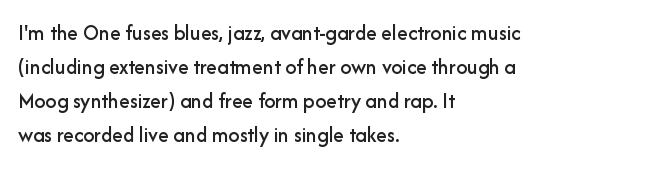
Students, observe: this is what conventionally led text looks like. This sample uses an upright cut, with every glyph sitting square on the baseline. A clean baseline with only descenders dipping below it. Each word holds together tightly as a unit, with standard inter-letter gaps.
